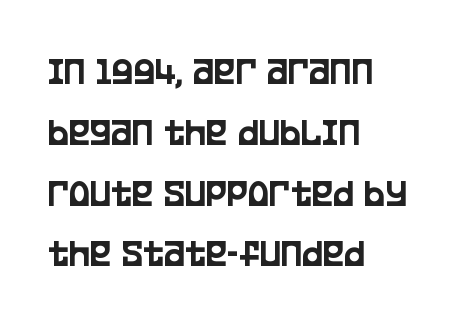
Is the block centered? No — it sits flush against the left margin. The space beneath each line is pristine and unruled. Default kerning and tracking; the words read as compact shapes. Designer's note — italics off, roman on. Serif or sans? Sans — the stroke terminals are bare.
